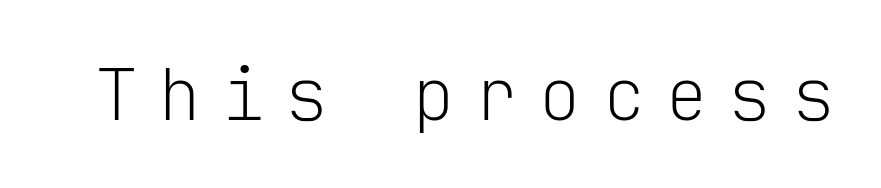
Do the characters align in a grid? Yes, the font is monospaced. Font category for this specimen: sans-serif. Descenders are the only things crossing below the line. A roman cut, with each character standing at attention. The rendering inserts visible extra space after every character. The typesetting does not lean heavy: it is not bold.
